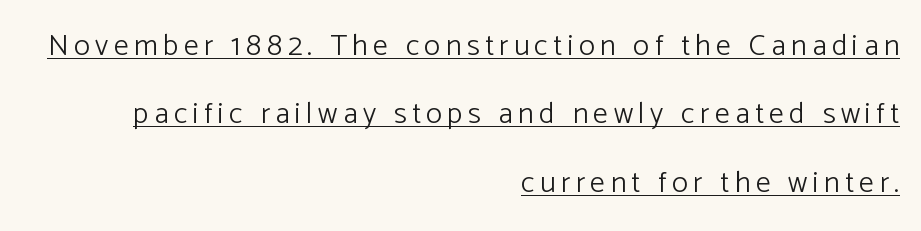
The glyphs in this specimen are sans serif. Compared with a flush-left layout, this one pins lines to the opposite, right side. The lettering stays uniformly vertical, giving the passage a roman look. The face used here is proportionally spaced, like ordinary book or web type. Rows of type keep a wide berth in the vertical direction. The weight tops out at a normal text grade.
